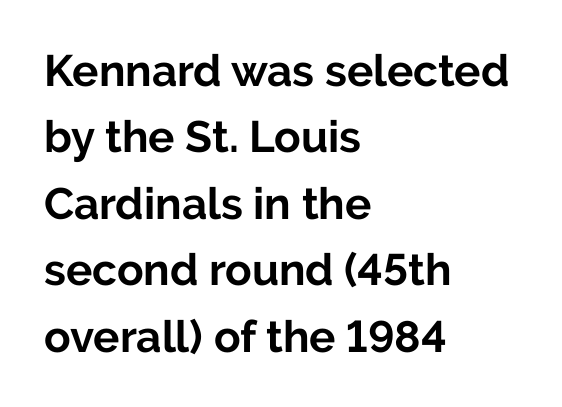
Q: Is the text bold? A: Yes.
Q: Is the text italic (slanted)? A: No, it is upright.
Q: Is the typeface a serif or a sans-serif typeface? A: Sans-serif.
Q: Is the text underlined? A: No.
Q: How is the paragraph aligned? A: Left-aligned.
Q: Is the spacing between letters normal or unusually wide? A: Normal.
Q: Is the spacing between lines tight, normal or loose? A: Normal.
Q: Width (condensed, normal, or wide)? A: Normal.
Q: Stroke contrast? A: Low.
Q: x-height? A: Medium.
Q: Monospaced? A: No.
